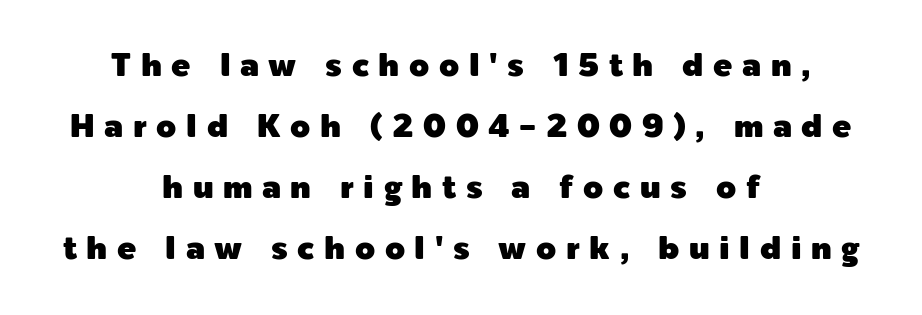
Q: Is the text italic (slanted)? A: No, it is upright.
Q: Is the typeface a serif or a sans-serif typeface? A: Sans-serif.
Q: Is the text underlined? A: No.
Q: How is the paragraph aligned? A: Centered.
Q: Is the spacing between letters normal or unusually wide? A: Unusually wide.
Q: Is the spacing between lines tight, normal or loose? A: Loose.
Q: Width (condensed, normal, or wide)? A: Normal.
Q: x-height? A: Medium.
Q: Monospaced? A: No.
